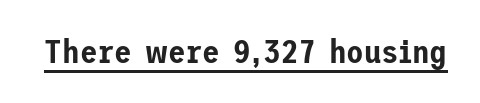
The words here are underlined. Glyph-to-glyph distance matches everyday printed text. Characters remain perfectly vertical along every line. Classification — sans serif.
